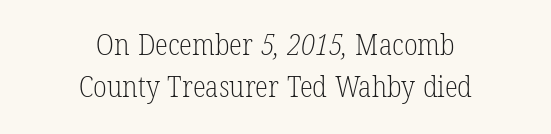
Q: Is the text bold? A: No.
Q: Is the typeface a serif or a sans-serif typeface? A: Serif.
Q: Is the text underlined? A: No.
Q: How is the paragraph aligned? A: Centered.
Q: Is the spacing between letters normal or unusually wide? A: Normal.
Q: Is the spacing between lines tight, normal or loose? A: Normal.
Q: Width (condensed, normal, or wide)? A: Condensed.
Q: Stroke contrast? A: Low.
Q: x-height? A: Medium.
Q: Monospaced? A: No.
